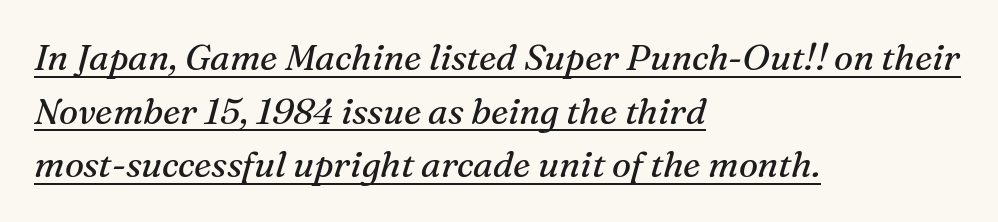
Each stroke keeps to a modest, everyday thickness or less. Type style note: has serifs. The passage is arranged the way most books set body copy — flush left. You can tell it's italic because the verticals aren't actually vertical. The specimen includes a rule beneath the text block's lines. Proportional: the letters do not fall into vertical columns.
